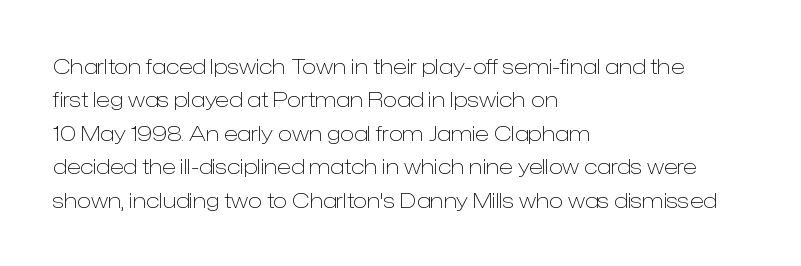
The image shows 21 px text type, upright; set left-aligned, normal line spacing (1.59x), normal letter spacing, not underlined.
